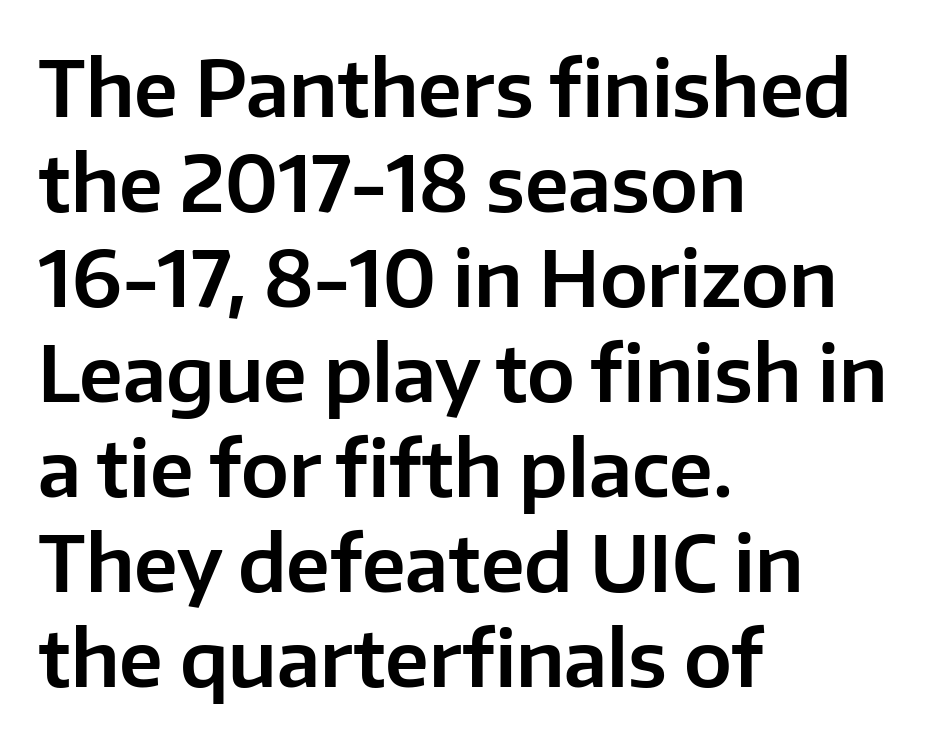
Q: Is the text italic (slanted)? A: No, it is upright.
Q: Is the typeface a serif or a sans-serif typeface? A: Sans-serif.
Q: Is the text underlined? A: No.
Q: How is the paragraph aligned? A: Left-aligned.
Q: Is the spacing between letters normal or unusually wide? A: Normal.
Q: Is the spacing between lines tight, normal or loose? A: Normal.
Q: Width (condensed, normal, or wide)? A: Normal.
Q: Stroke contrast? A: Low.
Q: x-height? A: Medium.
Q: Monospaced? A: No.
